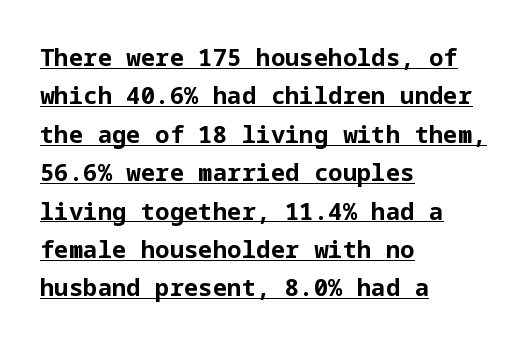
Interline gaps are of average width in this sample. A rule runs beneath these lines of type. Words appear dense and cohesive because spacing is normal. Quick note: not italic, upright.
